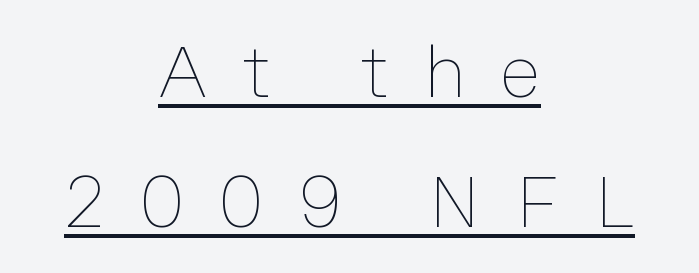
The image shows 72 px thin type, upright; set centered, line spacing 1.8x, unusually wide letter spacing (+0.49 em), underlined; low stroke contrast and a medium x-height.
